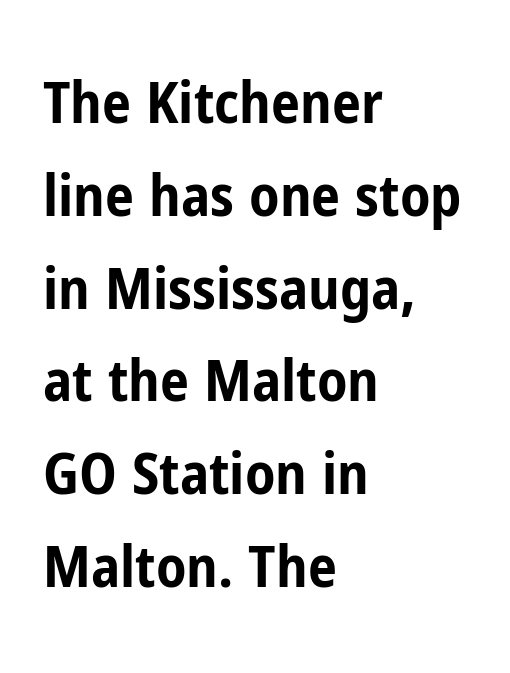
Q: Is the text bold? A: Yes.
Q: Is the text italic (slanted)? A: No, it is upright.
Q: Is the typeface a serif or a sans-serif typeface? A: Sans-serif.
Q: Is the text underlined? A: No.
Q: How is the paragraph aligned? A: Left-aligned.
Q: Is the spacing between letters normal or unusually wide? A: Normal.
Q: Is the spacing between lines tight, normal or loose? A: Normal.
Q: Width (condensed, normal, or wide)? A: Condensed.
Q: Stroke contrast? A: Low.
Q: x-height? A: Medium.
Q: Monospaced? A: No.
